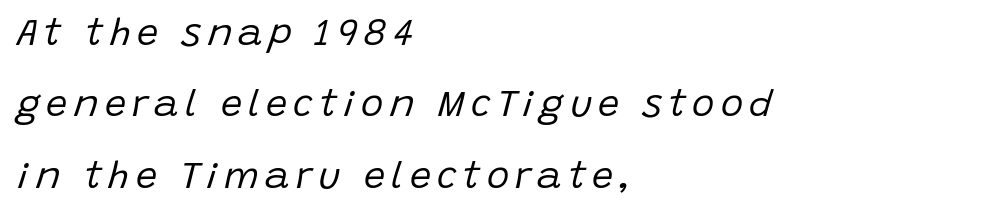
{"italic": "yes", "lean": "right", "slant_degrees": 15, "bold": "no", "weight": "regular", "width": "normal", "stroke_contrast": "low", "x_height": "large", "monospaced": "no", "underline": "no", "align": "left", "line_spacing_ratio": 1.88, "glyph_px": 38}
